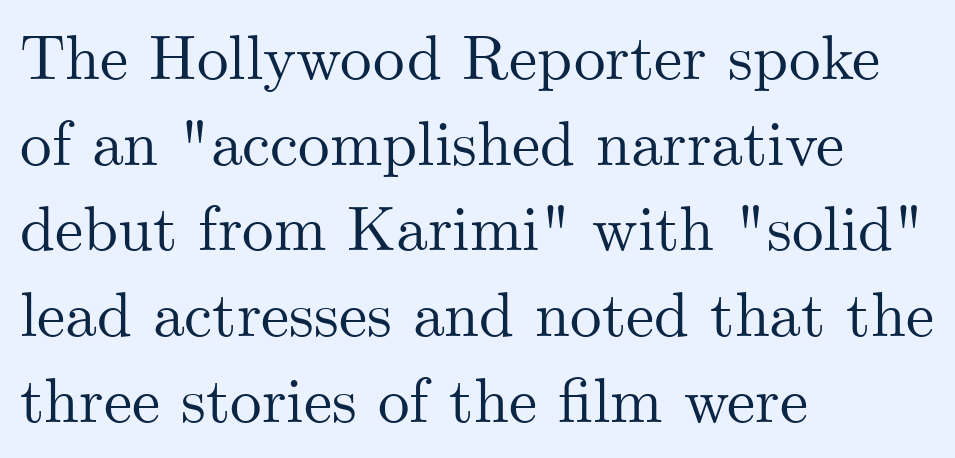
In terms of leading, this rendering sits right in the middle. Does extra space separate the letters? No, they use regular spacing. Each letter's strokes conclude with small projecting serifs. Left-aligned paragraph, ragged on the right. Designer's note — italics off, roman on. The space directly below the letters is spotless.
